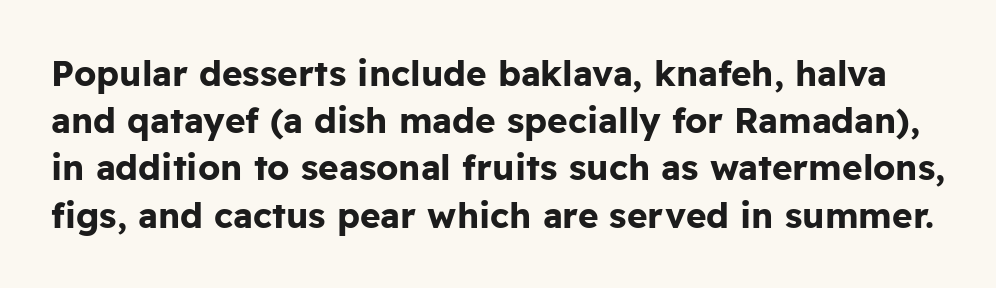
Notice how thick the strokes are: this is what a full bold looks like. This is the regular roman posture of the typeface. Leading: standard. In terms of letterspacing, this is plain default setting.
